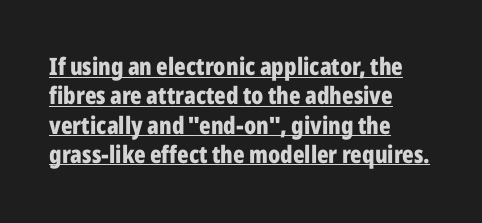
The image shows 24 px bold type, upright; set left-aligned, line spacing 1.22x, normal letter spacing, underlined.
